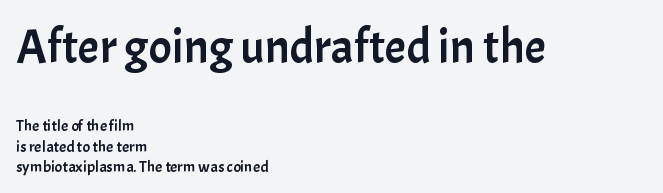
{"serif": "no", "italic": "no", "width": "normal", "stroke_contrast": "low", "x_height": "medium", "monospaced": "no", "underline": "no", "align": "left", "line_spacing": "normal", "line_spacing_ratio": 1.27, "letter_spacing": "normal", "letter_spacing_em": 0.0, "larger_block": "first", "size_ratio": 3.0, "glyph_px": 48}
